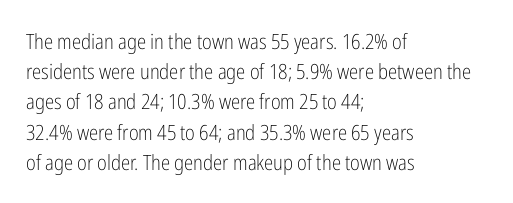
Q: Is the text bold? A: No.
Q: Is the text italic (slanted)? A: No, it is upright.
Q: Is the text underlined? A: No.
Q: How is the paragraph aligned? A: Left-aligned.
Q: Is the spacing between letters normal or unusually wide? A: Normal.
Q: Is the spacing between lines tight, normal or loose? A: Normal.
